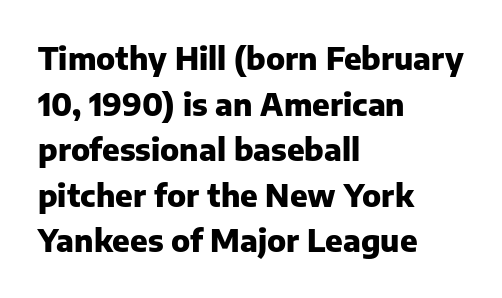
{"serif": "no", "italic": "no", "bold": "yes", "weight": "heavy", "width": "normal", "stroke_contrast": "low", "x_height": "medium", "monospaced": "no", "underline": "no", "align": "left", "line_spacing": "normal", "line_spacing_ratio": 1.47, "letter_spacing": "normal", "letter_spacing_em": 0.0, "glyph_px": 31}
